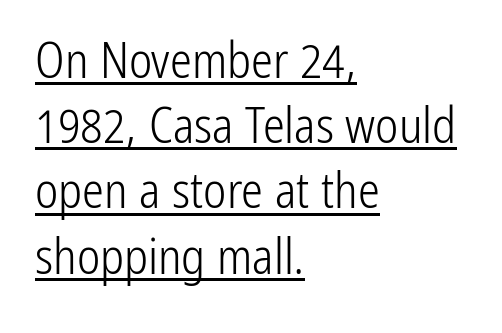
You could not count columns in this text — the font is proportionally spaced. Stems here are at most as thick as an everyday book face. The lines sit at an ordinary, default distance from one another. Are there feet on the stems? There aren't — it's a sans. Upright lettering throughout. Look at the tracking — it's just the regular setting, nothing added.
